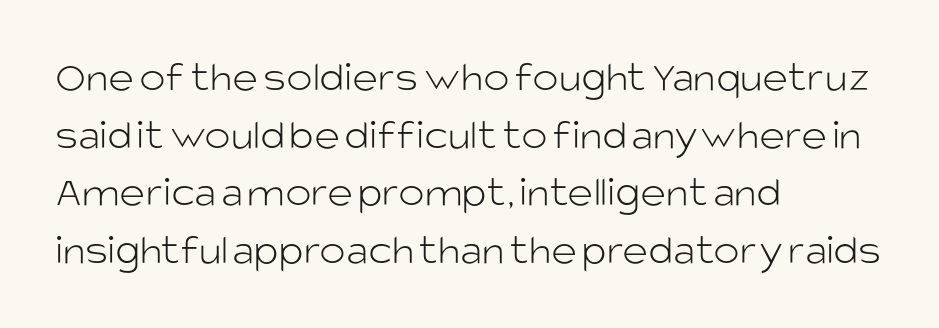
Q: Is the text bold? A: No.
Q: Is the text italic (slanted)? A: No, it is upright.
Q: Is the typeface a serif or a sans-serif typeface? A: Sans-serif.
Q: Is the text underlined? A: No.
Q: How is the paragraph aligned? A: Left-aligned.
Q: Is the spacing between letters normal or unusually wide? A: Normal.
Q: Is the spacing between lines tight, normal or loose? A: Normal.
Q: Width (condensed, normal, or wide)? A: Normal.
Q: Stroke contrast? A: Low.
Q: x-height? A: Large.
Q: Monospaced? A: No.
